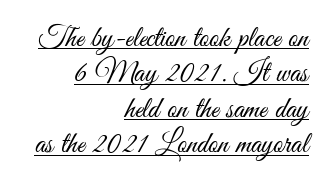
Nothing sits at the stroke ends, so this counts as sans-serif. Underline: present. Each line ends at the same right margin while the left side varies. Weight: in the light-to-regular range. Varying glyph widths throughout — classic text-font behaviour. The type is set solid horizontally, with unmodified tracking.
